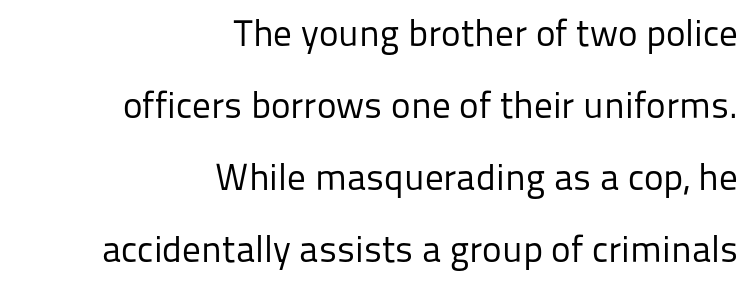
The image shows 37 px regular-weight sans-serif type, upright; set right-aligned, loose line spacing (1.95x), normal letter spacing, not underlined; low stroke contrast and a medium x-height.
